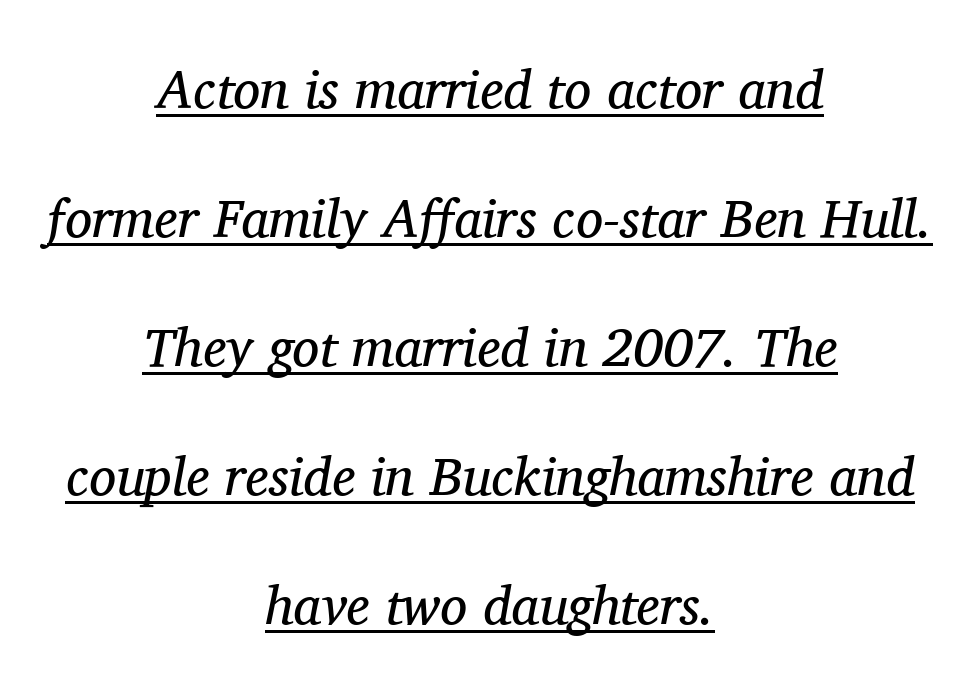
The image shows 54 px regular-weight serif type, italic (leaning right); set centered, loose line spacing (2.39x), normal letter spacing, underlined; medium stroke contrast and a medium x-height.
